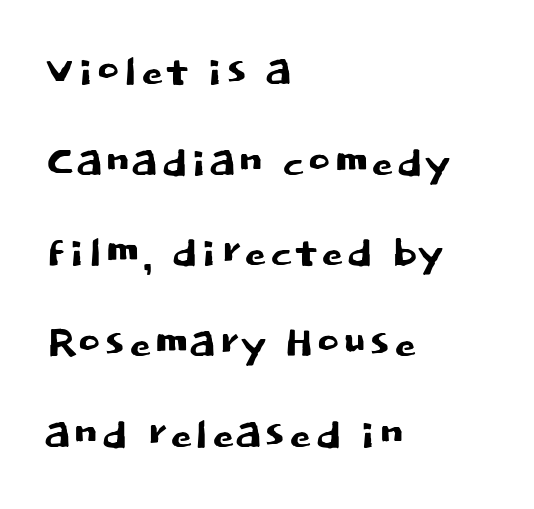
{"serif": "no", "italic": "no", "width": "normal", "stroke_contrast": "low", "x_height": "large", "monospaced": "no", "underline": "no", "align": "left", "line_spacing": "normal", "line_spacing_ratio": 1.59, "letter_spacing": "normal", "letter_spacing_em": 0.0, "glyph_px": 57}
